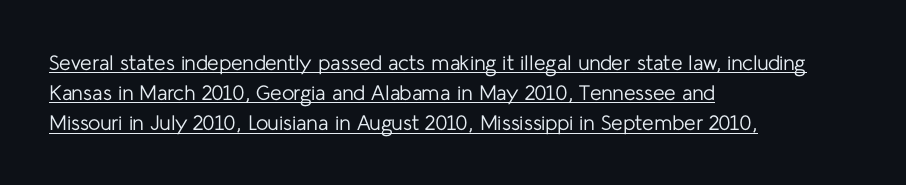
The image shows 21 px text type, upright; set left-aligned, normal line spacing (1.44x), normal letter spacing, underlined.
